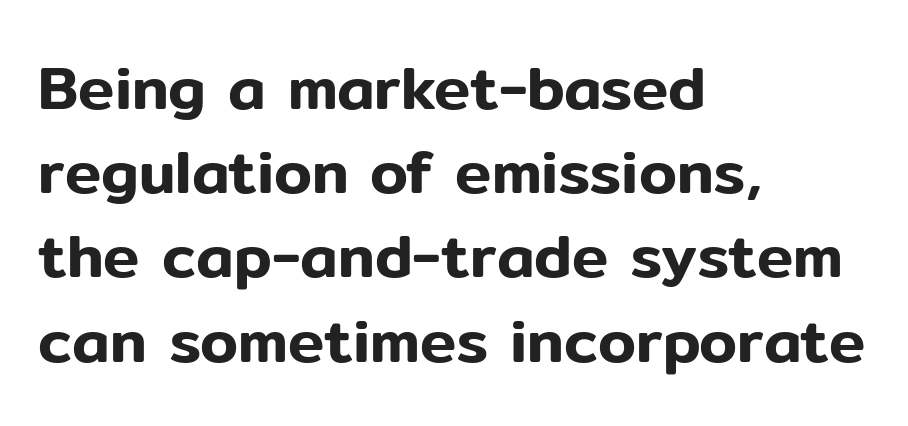
The line texture is even and compact thanks to regular tracking. The area under the type is left untouched. Do the letters lean? They stand straight. Does the leading feel generous? No, just average. Here the designer chose a conventional face with non-uniform glyph widths. The text was rendered using a sans face with plain stroke endings.
